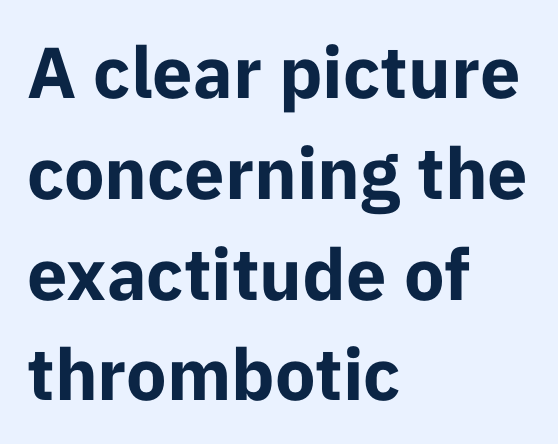
{"serif": "no", "italic": "no", "bold": "yes", "weight": "bold", "width": "normal", "stroke_contrast": "low", "x_height": "medium", "monospaced": "no", "underline": "no", "align": "left", "line_spacing": "normal", "line_spacing_ratio": 1.4, "letter_spacing": "normal", "letter_spacing_em": 0.0, "glyph_px": 72}
